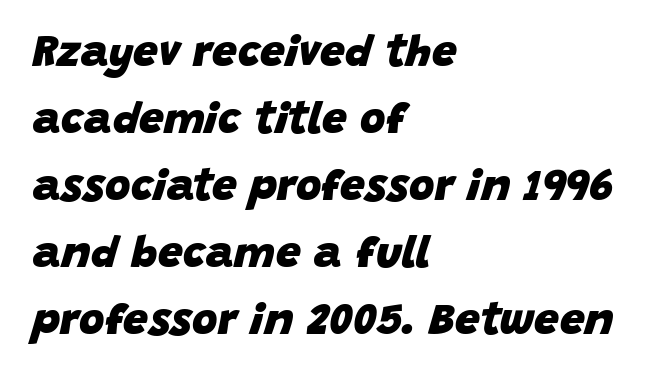
The image shows 44 px heavy type, italic (leaning right); set left-aligned, normal line spacing (1.52x), normal letter spacing, not underlined; low stroke contrast and a large x-height.
